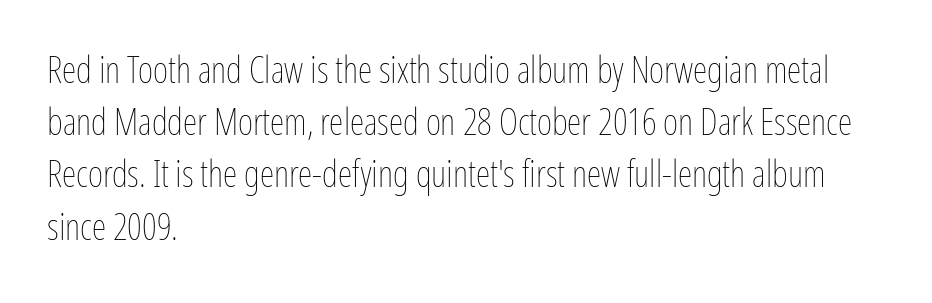
Q: Is the text bold? A: No.
Q: Is the text italic (slanted)? A: No, it is upright.
Q: Is the text underlined? A: No.
Q: How is the paragraph aligned? A: Left-aligned.
Q: Is the spacing between letters normal or unusually wide? A: Normal.
Q: Is the spacing between lines tight, normal or loose? A: Normal.
Q: Width (condensed, normal, or wide)? A: Condensed.
Q: Stroke contrast? A: Low.
Q: x-height? A: Medium.
Q: Monospaced? A: No.
